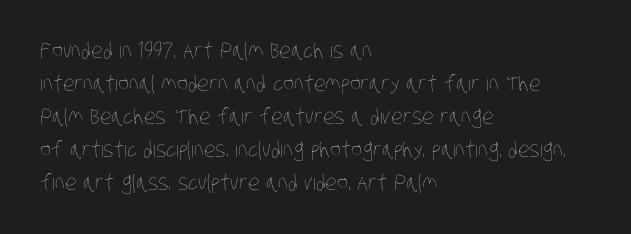
The image shows 21 px text type; set left-aligned, normal line spacing (1.57x), normal letter spacing, not underlined.
